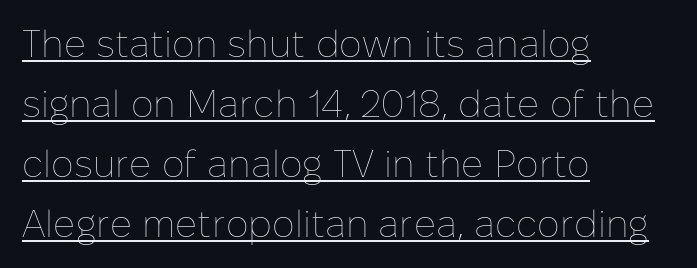
The image shows 38 px thin type, upright; set left-aligned, normal line spacing (1.58x), normal letter spacing, underlined; low stroke contrast and a medium x-height.
